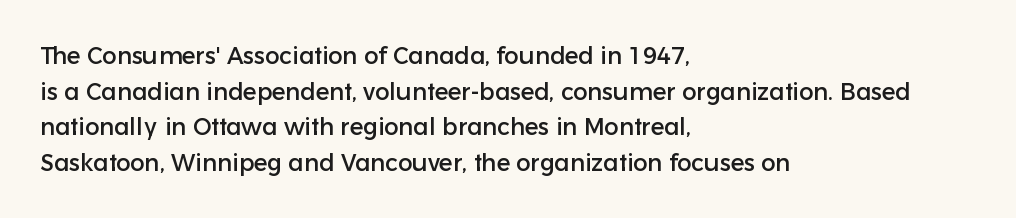
Q: Is the text italic (slanted)? A: No, it is upright.
Q: Is the text underlined? A: No.
Q: How is the paragraph aligned? A: Left-aligned.
Q: Is the spacing between letters normal or unusually wide? A: Normal.
Q: Is the spacing between lines tight, normal or loose? A: Normal.
